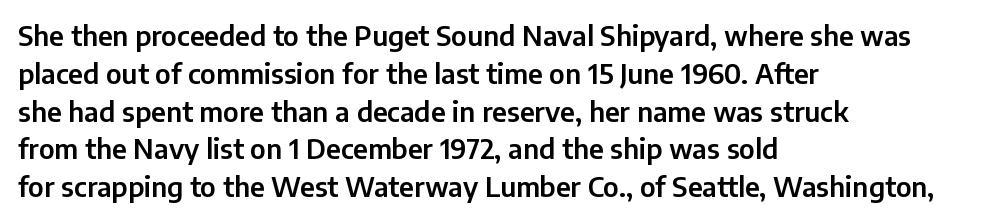
{"italic": "no", "underline": "no", "align": "left", "line_spacing": "normal", "line_spacing_ratio": 1.4, "letter_spacing": "normal", "letter_spacing_em": 0.0, "glyph_px": 27}
